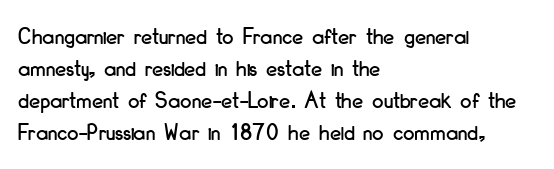
The image shows 25 px text type, upright; set left-aligned, normal line spacing (1.28x), normal letter spacing, not underlined.
